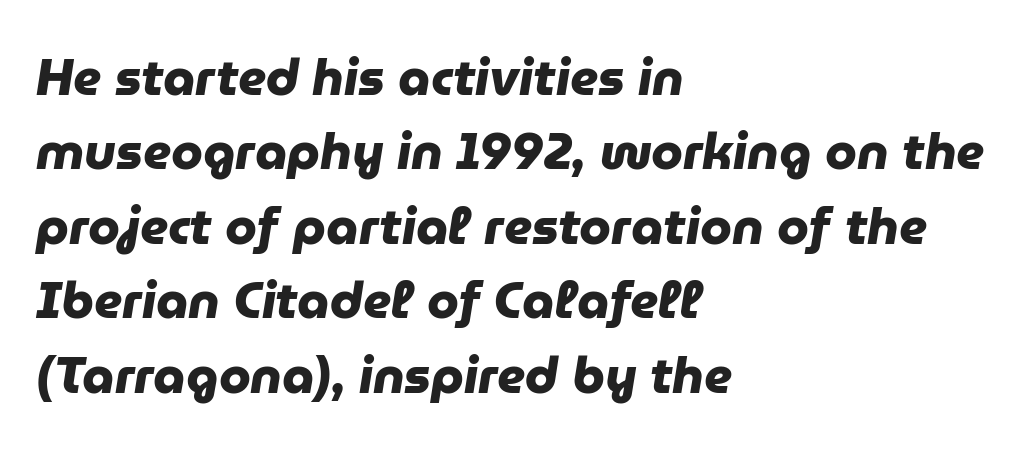
The image shows 51 px heavy sans-serif type; set left-aligned, normal line spacing (1.46x), normal letter spacing, not underlined; low stroke contrast and a medium x-height.
